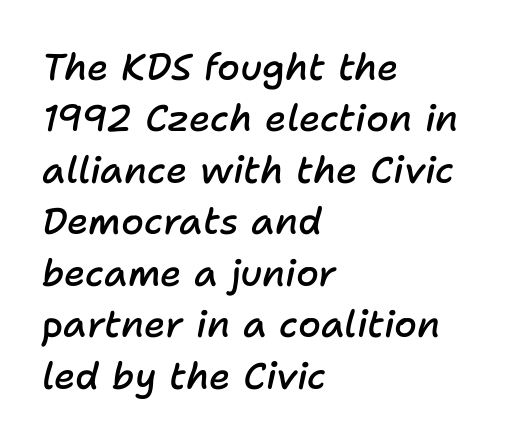
The image shows 37 px semibold type, italic (leaning right); set left-aligned, normal line spacing (1.39x), normal letter spacing, not underlined; low stroke contrast and a medium x-height.
